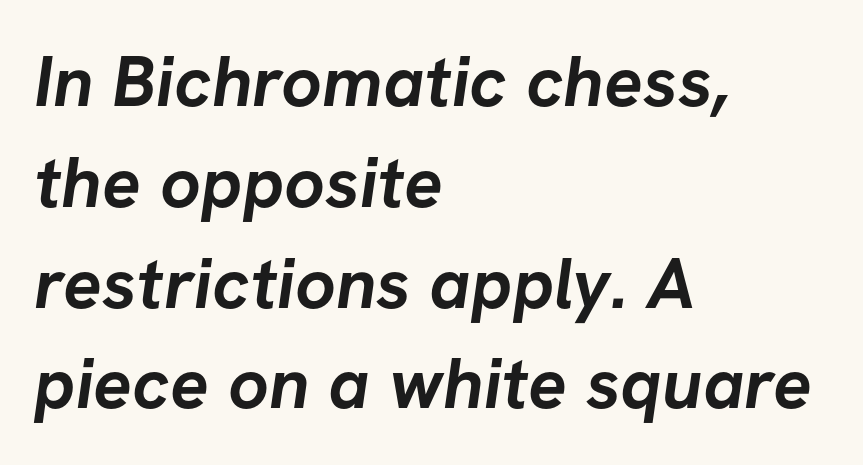
Each glyph is drawn with heavy, bold strokes. Observe the absence of serifs on each vertical stroke in this sample. Every row of glyphs begins at an identical x-position on the left. Tracking here is standard; glyphs follow each other at the usual distance. Compared with typical paragraphs, the rows here are spaced about the same.
